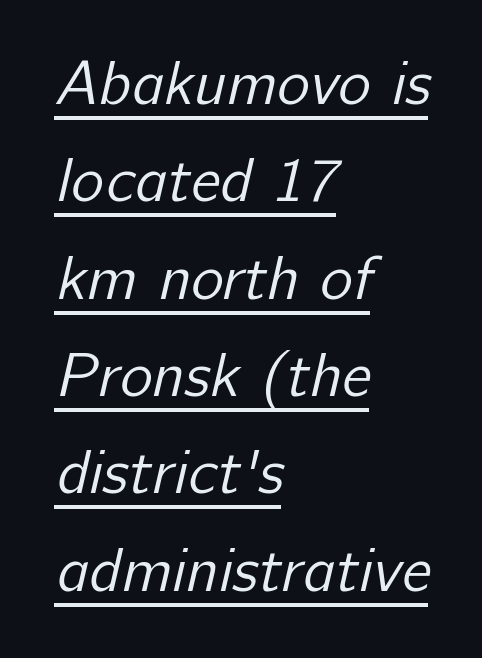
The typesetter chose a ragged-right arrangement here. Is the stroke heavy? The answer is a plain regular-or-lighter. Serif or sans? Sans — the stroke terminals are bare. The passage shown is underscored from start to finish.
